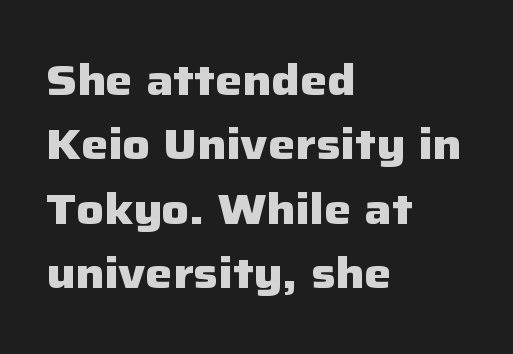
The image shows 43 px heavy sans-serif type, upright; set left-aligned, normal line spacing (1.5x), normal letter spacing, not underlined; low stroke contrast and a medium x-height.
